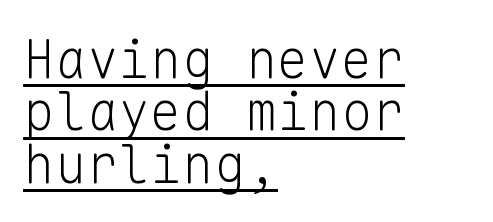
Q: Is the text bold? A: No.
Q: Is the text italic (slanted)? A: No, it is upright.
Q: Is the typeface a serif or a sans-serif typeface? A: Sans-serif.
Q: Is the text underlined? A: Yes.
Q: How is the paragraph aligned? A: Left-aligned.
Q: Is the spacing between letters normal or unusually wide? A: Normal.
Q: Is the spacing between lines tight, normal or loose? A: Tight.
Q: Width (condensed, normal, or wide)? A: Normal.
Q: Stroke contrast? A: Low.
Q: x-height? A: Medium.
Q: Monospaced? A: Yes.
